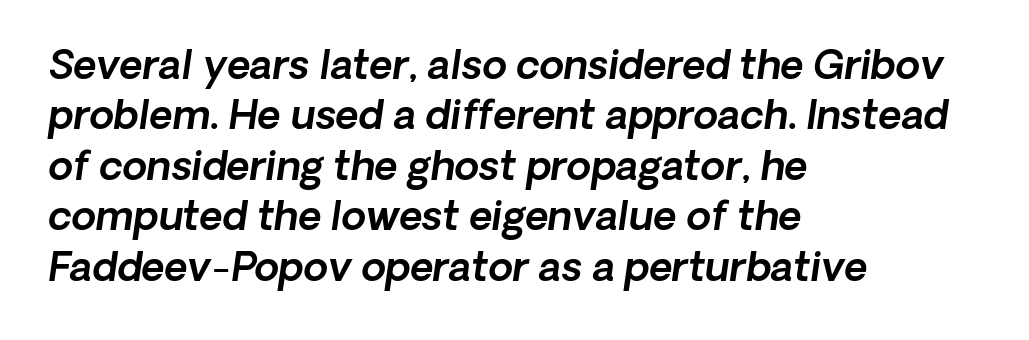
Leading matches the norm, producing a regular column. Descender tails drop into unmarked territory. In terms of letterspacing, this is plain default setting. Looking at the ascenders, they clearly lean.
